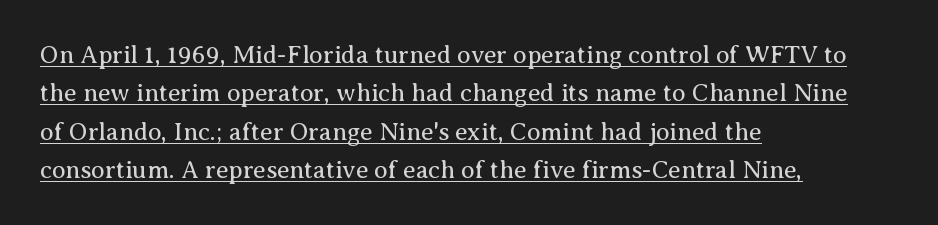
The image shows 25 px text type, upright; set left-aligned, normal line spacing (1.54x), normal letter spacing, underlined.
